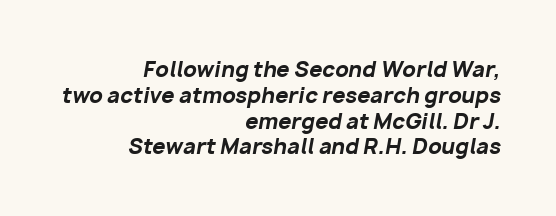
Q: Is the text bold? A: Yes.
Q: Is the text italic (slanted)? A: Yes, it leans right by about 10 degrees.
Q: Is the text underlined? A: No.
Q: How is the paragraph aligned? A: Right-aligned.
Q: Is the spacing between letters normal or unusually wide? A: Normal.
